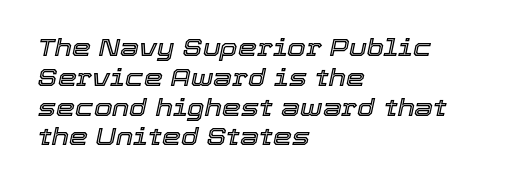
Q: Is the text italic (slanted)? A: Yes, it leans right by about 12 degrees.
Q: Is the text underlined? A: No.
Q: How is the paragraph aligned? A: Left-aligned.
Q: Is the spacing between letters normal or unusually wide? A: Normal.
